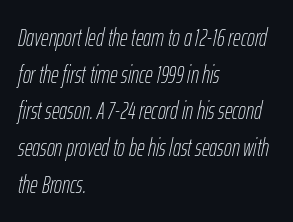
{"italic": "yes", "lean": "right", "slant_degrees": 12, "bold": "no", "underline": "no", "align": "left", "line_spacing": "normal", "line_spacing_ratio": 1.53, "letter_spacing": "normal", "letter_spacing_em": 0.0, "glyph_px": 24}
